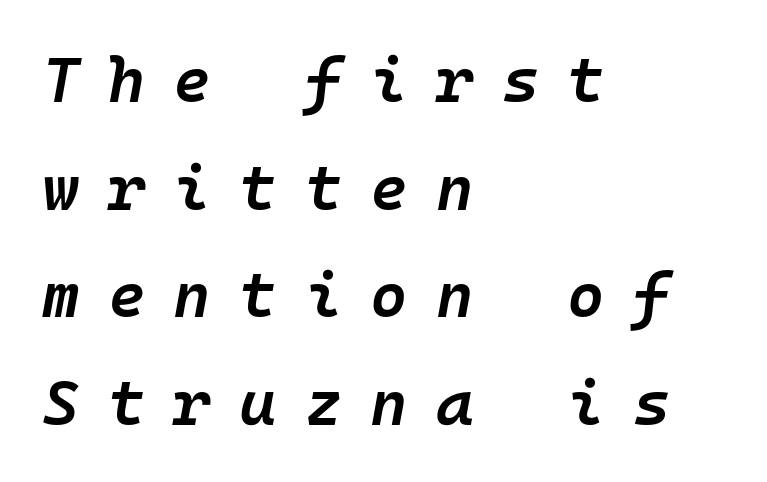
The image shows 64 px semibold type, italic (leaning right), monospaced; set left-aligned, normal line spacing (1.68x), unusually wide letter spacing (+0.44 em), not underlined; low stroke contrast and a medium x-height.
